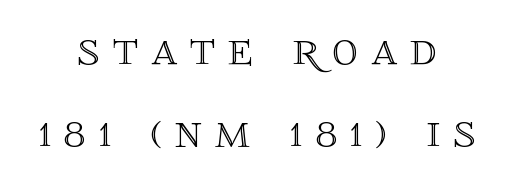
The image shows 51 px text type, upright; set centered, normal line spacing (1.61x), unusually wide letter spacing (+0.26 em), not underlined; a large x-height.
